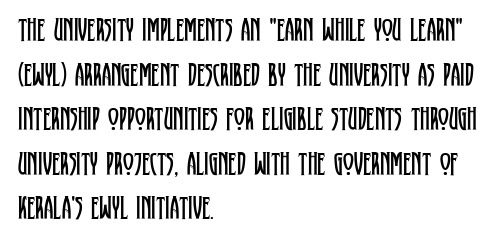
Q: Is the text bold? A: No.
Q: Is the text italic (slanted)? A: No, it is upright.
Q: Is the typeface a serif or a sans-serif typeface? A: Serif.
Q: Is the text underlined? A: No.
Q: How is the paragraph aligned? A: Left-aligned.
Q: Is the spacing between letters normal or unusually wide? A: Normal.
Q: Is the spacing between lines tight, normal or loose? A: Normal.
Q: Width (condensed, normal, or wide)? A: Condensed.
Q: Stroke contrast? A: Low.
Q: x-height? A: Large.
Q: Monospaced? A: No.
